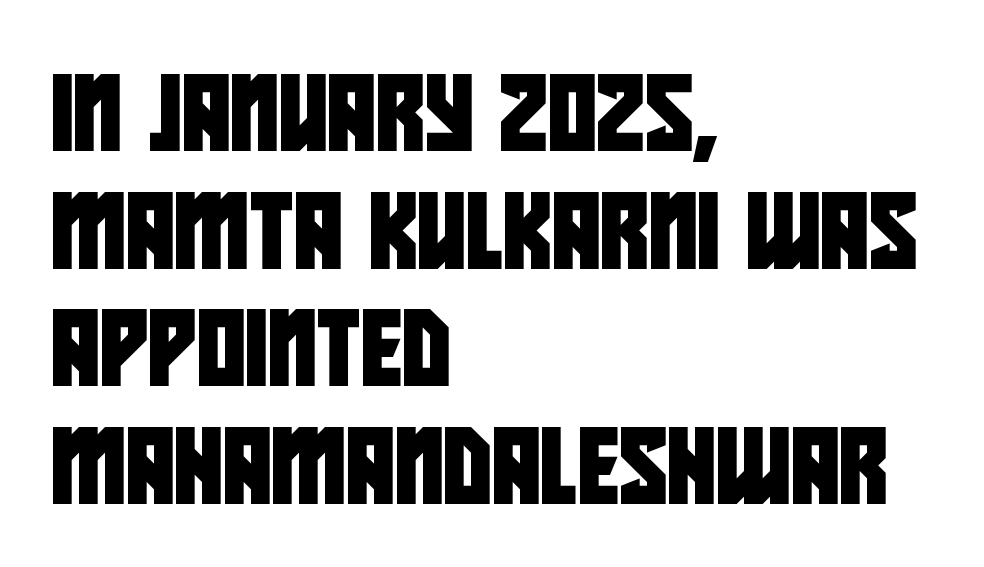
The image shows 75 px condensed sans-serif type; set left-aligned, normal line spacing (1.57x), normal letter spacing, not underlined; low stroke contrast and a large x-height.
